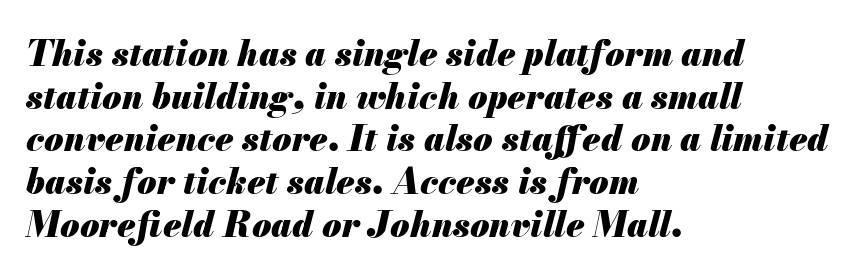
The image shows 35 px heavy type, italic (leaning right); set left-aligned, line spacing 1.22x, normal letter spacing, not underlined; medium stroke contrast and a small x-height.
